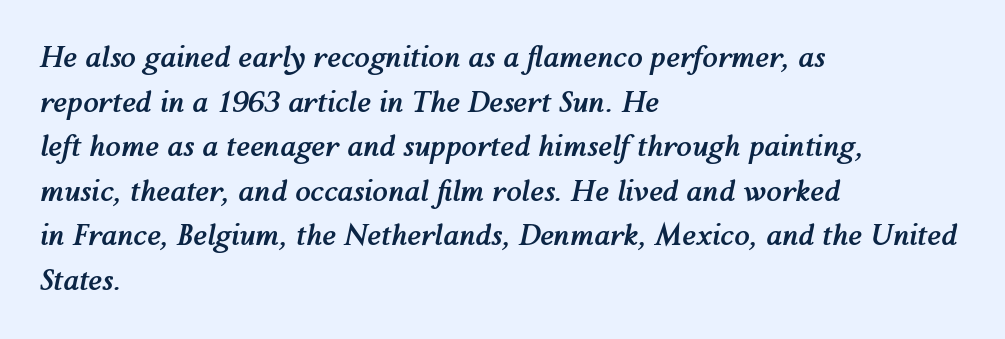
Q: Is the text bold? A: Yes.
Q: Is the text italic (slanted)? A: Yes, it leans right by about 12 degrees.
Q: Is the text underlined? A: No.
Q: How is the paragraph aligned? A: Left-aligned.
Q: Is the spacing between letters normal or unusually wide? A: Normal.
Q: Is the spacing between lines tight, normal or loose? A: Normal.
Q: Width (condensed, normal, or wide)? A: Normal.
Q: Stroke contrast? A: Medium.
Q: x-height? A: Medium.
Q: Monospaced? A: No.
